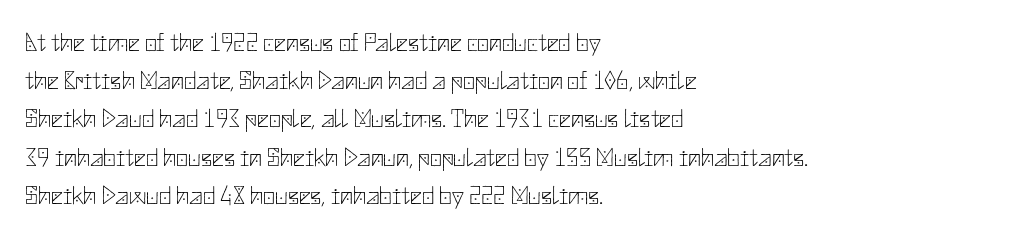
The vertical gap from one line to the next is medium. Quick note: underline off. The characters are drawn with everyday or finer stroke widths. A typesetter would mark this as roman, not italic. Caption: multi-line text, flush left, ragged right.
